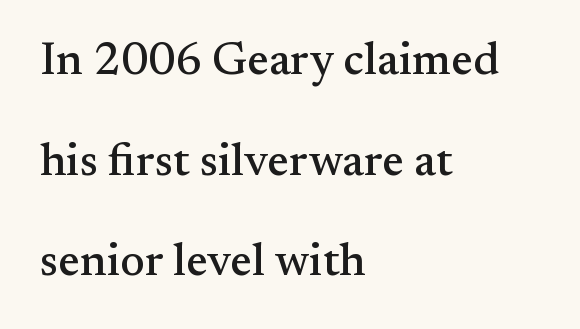
The image shows 46 px serif type, upright; set left-aligned, loose line spacing (2.19x), normal letter spacing, not underlined; medium stroke contrast and a small x-height.
